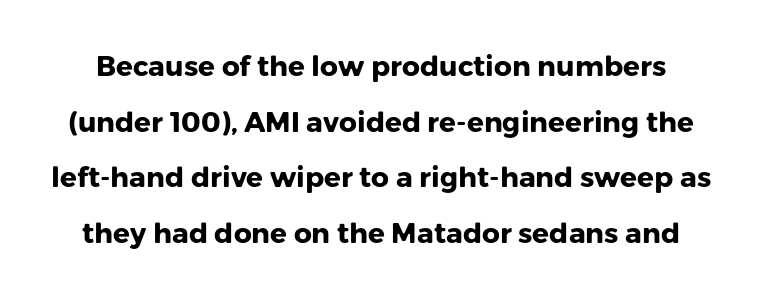
These lines are rendered in a variable-pitch font. Strong, thick strokes mark this as bold type. Is this a sans? Yes — the strokes have no serifs. A typesetter would call this zero additional tracking. Does the lettering tilt? It doesn't — this is upright.
